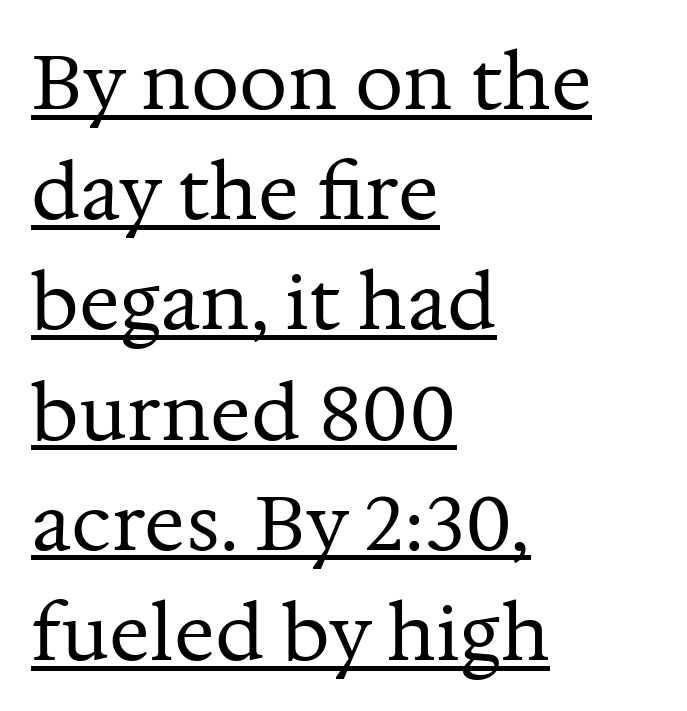
Stems here are at most as thick as an everyday book face. The face used here is proportionally spaced, like ordinary book or web type. Nobody touched the tracking dial on this one. The specimen reads as upright at a glance. The sample's only ornament is a line tracing under the words. Examine the stroke ends and you'll spot serifs.
